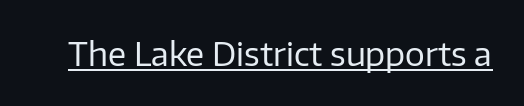
Unlike a traditional serif, this face leaves its strokes unadorned. Letters have the restrained weight of plain body copy at most. Students, note that the glyphs here touch the page at normal intervals. This is the regular roman posture of the typeface.
